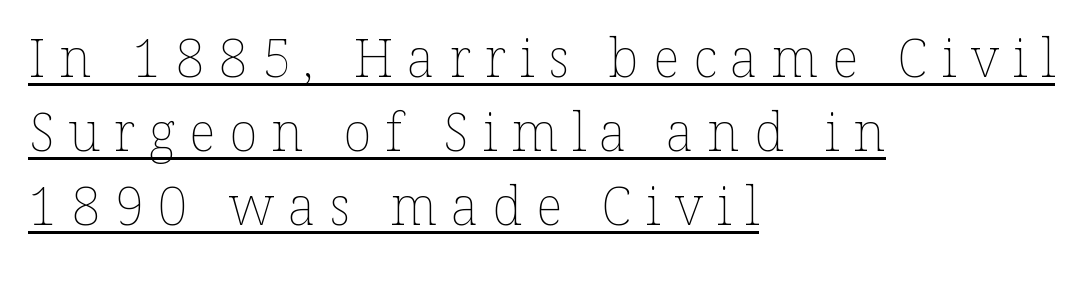
Q: Is the text bold? A: No.
Q: Is the text italic (slanted)? A: No, it is upright.
Q: Is the text underlined? A: Yes.
Q: How is the paragraph aligned? A: Left-aligned.
Q: Is the spacing between letters normal or unusually wide? A: Unusually wide.
Q: Is the spacing between lines tight, normal or loose? A: Normal.
Q: Width (condensed, normal, or wide)? A: Normal.
Q: Stroke contrast? A: Low.
Q: x-height? A: Medium.
Q: Monospaced? A: No.
